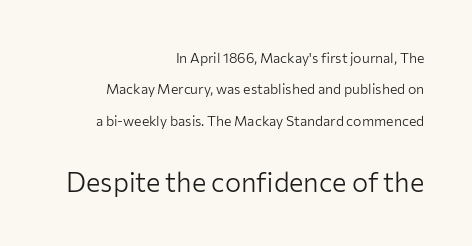
{"italic": "no", "bold": "no", "underline": "no", "align": "right", "line_spacing": "loose", "line_spacing_ratio": 2.24, "letter_spacing": "normal", "letter_spacing_em": 0.0, "larger_block": "second", "size_ratio": 1.93, "glyph_px": 27}
